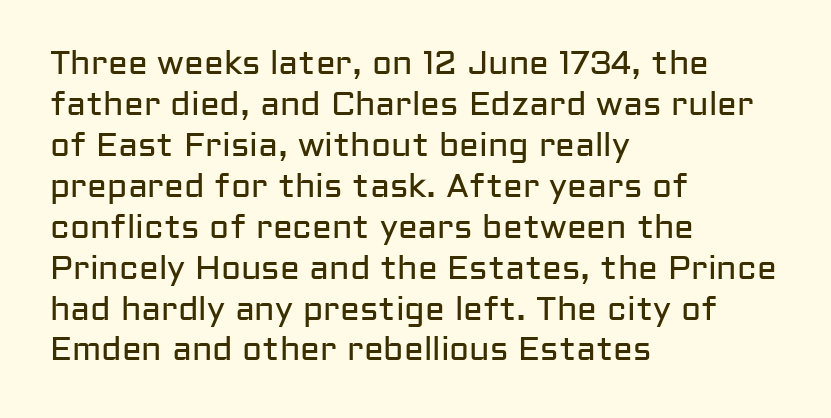
Do the characters align in a grid? No, the font is proportional. This sample uses plain, unmodified letter spacing. The lettering stays uniformly vertical, giving the passage a roman look. A bare baseline throughout the passage. Font category for this specimen: sans-serif. Ink coverage per letter is moderate at most.
